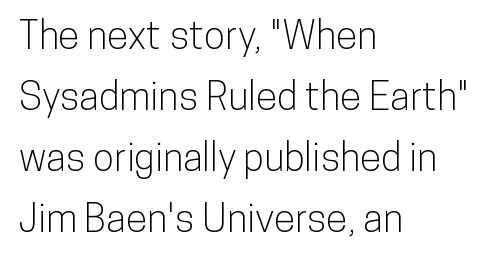
The image shows 39 px condensed sans-serif type, upright; set left-aligned, normal line spacing (1.56x), normal letter spacing, not underlined; low stroke contrast and a medium x-height.
